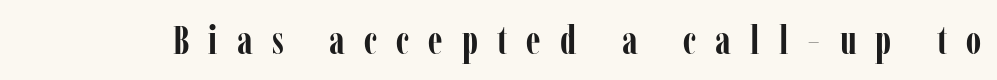
The image shows 40 px semibold, condensed serif type, upright; set unusually wide letter spacing (+0.48 em), not underlined; low stroke contrast and a medium x-height.
